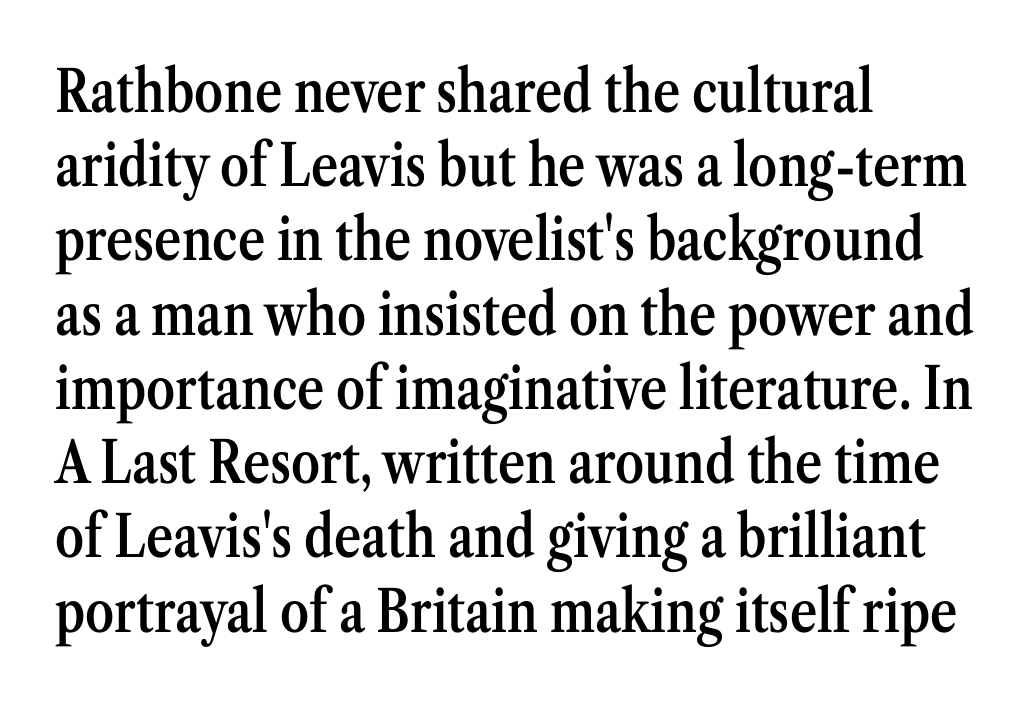
On the weight axis this lands at semibold, roughly 600. Character widths vary here, with narrow letters taking less room than wide ones. Unmarked baselines from the first word to the last. Letter spacing: default. The lines are quadded left.
